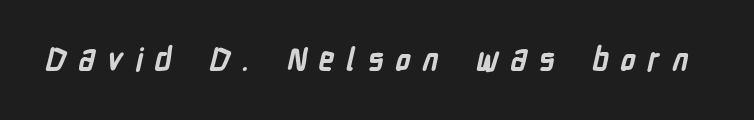
The image shows 31 px bold, condensed sans-serif type; set unusually wide letter spacing (+0.38 em), not underlined; low stroke contrast and a medium x-height.
